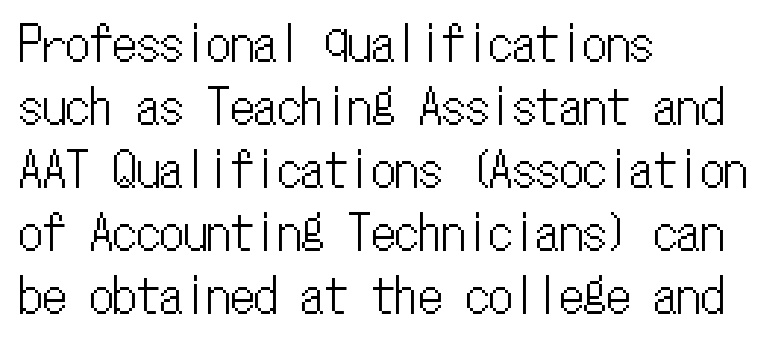
The rag falls on the right side of this text block. Nobody touched the tracking dial on this one. Do the characters align in a grid? Yes, the font is monospaced. Underline: absent. The specimen reads as upright at a glance.
